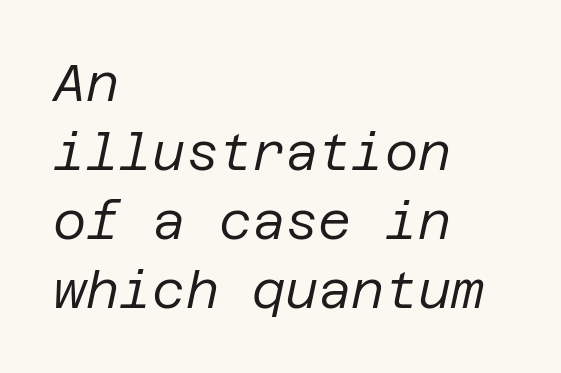
The image shows 51 px regular-weight type, italic (leaning right); set left-aligned, normal line spacing (1.35x), normal letter spacing, not underlined; low stroke contrast and a large x-height.
